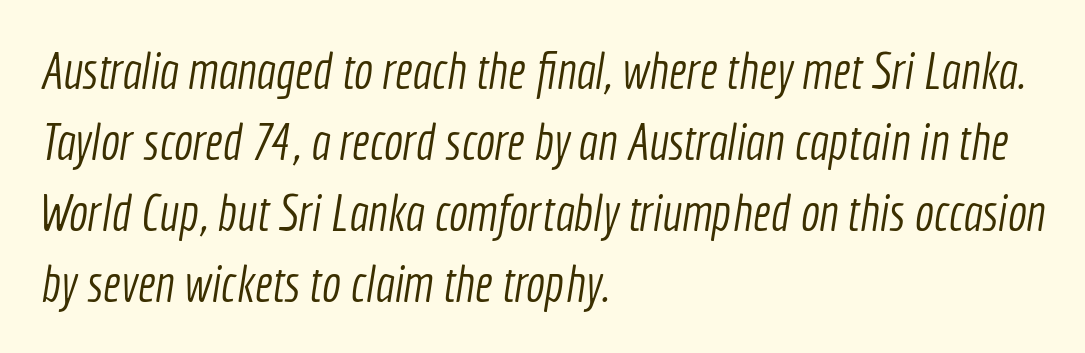
{"serif": "no", "bold": "no", "weight": "light", "width": "condensed", "x_height": "medium", "monospaced": "no", "underline": "no", "align": "left", "line_spacing": "normal", "line_spacing_ratio": 1.39, "letter_spacing": "normal", "letter_spacing_em": 0.0, "glyph_px": 51}
